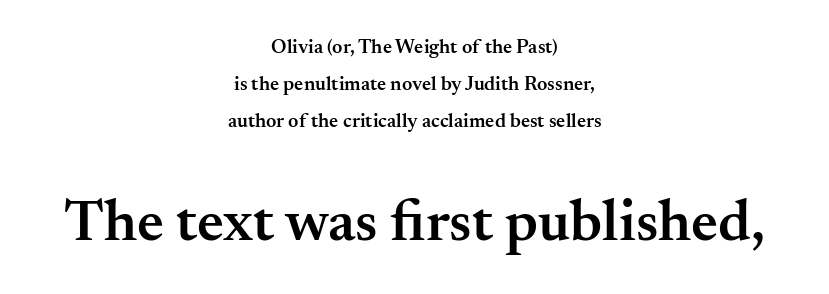
Q: Is the text bold? A: Semi-bold.
Q: Is the text italic (slanted)? A: No, it is upright.
Q: Is the typeface a serif or a sans-serif typeface? A: Serif.
Q: Is the text underlined? A: No.
Q: How is the paragraph aligned? A: Centered.
Q: Is the spacing between letters normal or unusually wide? A: Normal.
Q: Which block of text is set in a larger size, the first (top) or the second (bottom)? A: The second (bottom) one.
Q: Width (condensed, normal, or wide)? A: Normal.
Q: Stroke contrast? A: Medium.
Q: x-height? A: Small.
Q: Monospaced? A: No.
